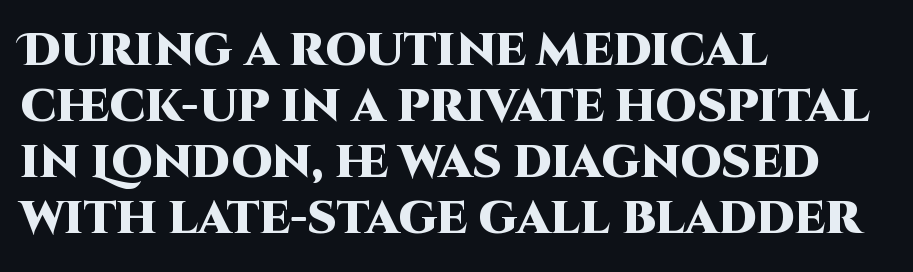
The image shows 46 px heavy sans-serif type, upright; set left-aligned, line spacing 1.22x, normal letter spacing, not underlined; high stroke contrast and a large x-height.
